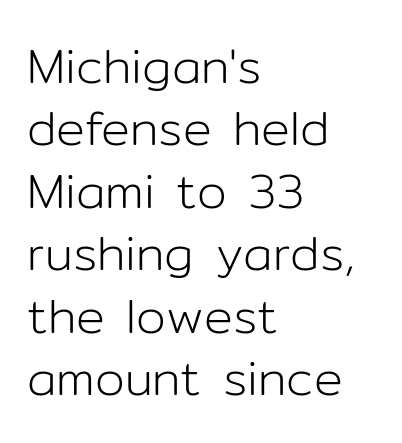
{"serif": "no", "italic": "no", "bold": "no", "weight": "light", "width": "normal", "stroke_contrast": "low", "x_height": "medium", "monospaced": "no", "underline": "no", "align": "left", "line_spacing": "normal", "line_spacing_ratio": 1.3, "letter_spacing": "normal", "letter_spacing_em": 0.0, "glyph_px": 48}
